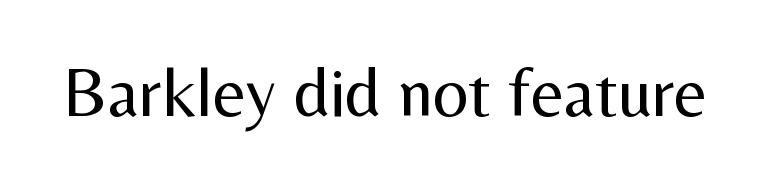
This sample has the flowing, uneven cadence of proportional lettering. If you drew a line through each stem, it would be perfectly vertical. Check where the strokes stop: nothing finishes them off — pure sans. These lines keep a tight, regular rhythm from letter to letter.
